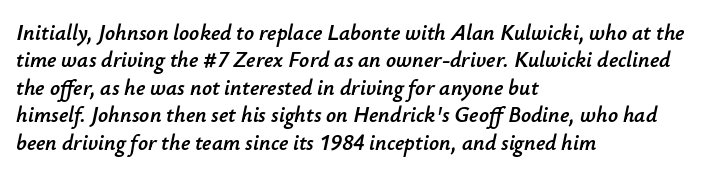
An italicized treatment has been applied to the whole sample. Teacher's note: observe the even left margin — that is flush-left alignment. Rows of type keep a routine distance in the vertical direction. No extra tracking has been applied to these lines.
